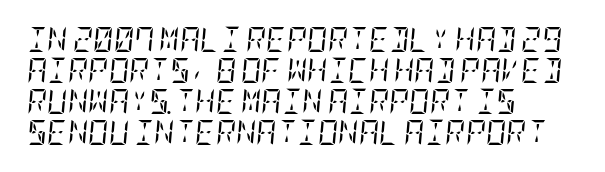
If you drew a line through each stem, it would be angled. No heavy texture on the line: the type isn't bold. Descender tails drop into unmarked territory. Honestly, the letter spacing is just normal — you wouldn't notice it. If you drew a ruler down the left edge, every line would touch it.
